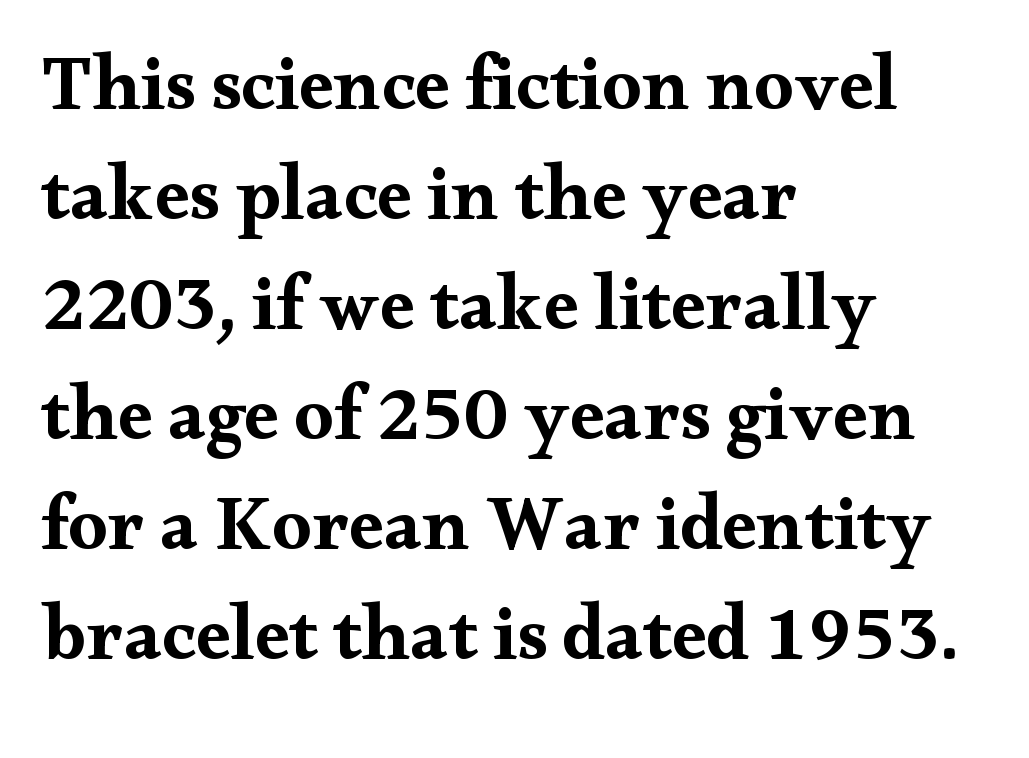
Q: Is the text bold? A: Yes.
Q: Is the text italic (slanted)? A: No, it is upright.
Q: Is the typeface a serif or a sans-serif typeface? A: Serif.
Q: Is the text underlined? A: No.
Q: How is the paragraph aligned? A: Left-aligned.
Q: Is the spacing between letters normal or unusually wide? A: Normal.
Q: Is the spacing between lines tight, normal or loose? A: Normal.
Q: Width (condensed, normal, or wide)? A: Wide.
Q: Stroke contrast? A: Medium.
Q: x-height? A: Small.
Q: Monospaced? A: No.
